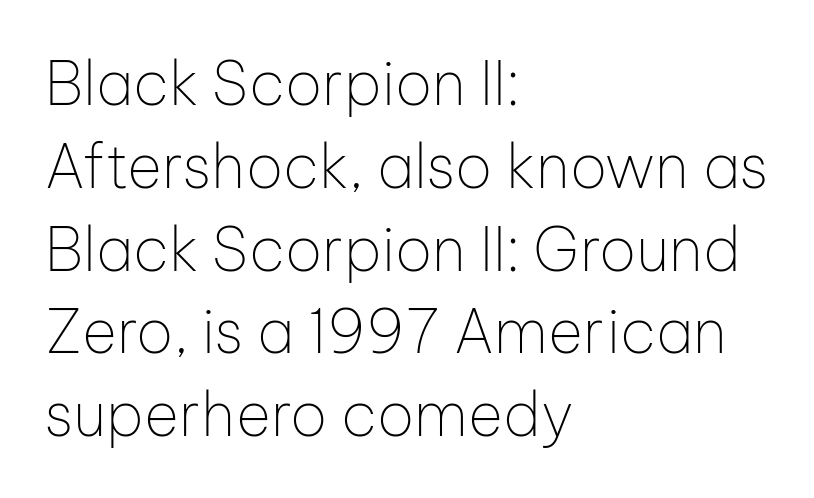
The image shows 60 px thin sans-serif type, upright; set left-aligned, normal line spacing (1.38x), normal letter spacing, not underlined; low stroke contrast and a medium x-height.
